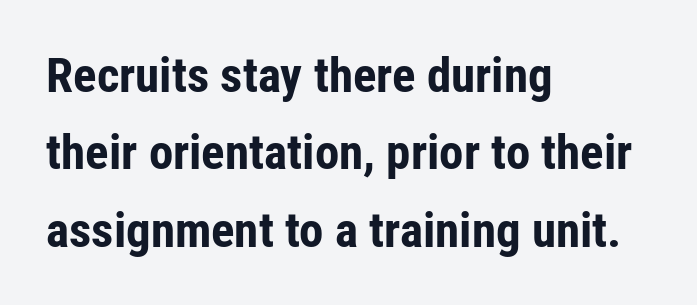
The image shows 49 px bold, condensed sans-serif type, upright; set left-aligned, normal line spacing (1.58x), normal letter spacing, not underlined; low stroke contrast and a medium x-height.
